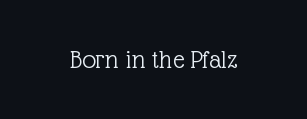
Has an underline been added? It has not. The type is set solid horizontally, with unmodified tracking. The characters are drawn with everyday or finer stroke widths. Every character sits straight up, as roman type does.
